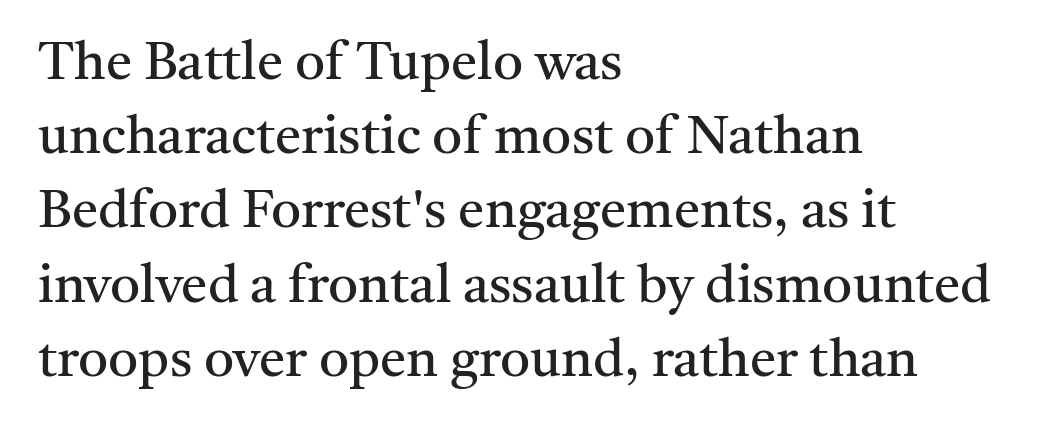
Q: Is the text bold? A: No.
Q: Is the text italic (slanted)? A: No, it is upright.
Q: Is the typeface a serif or a sans-serif typeface? A: Serif.
Q: Is the text underlined? A: No.
Q: How is the paragraph aligned? A: Left-aligned.
Q: Is the spacing between letters normal or unusually wide? A: Normal.
Q: Is the spacing between lines tight, normal or loose? A: Normal.
Q: Width (condensed, normal, or wide)? A: Normal.
Q: Stroke contrast? A: Medium.
Q: x-height? A: Medium.
Q: Monospaced? A: No.
